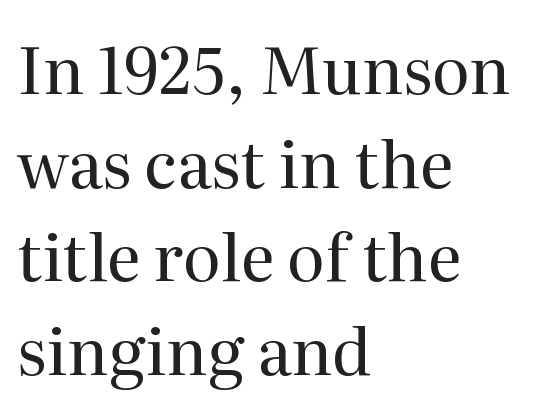
Q: Is the text bold? A: No.
Q: Is the text italic (slanted)? A: No, it is upright.
Q: Is the typeface a serif or a sans-serif typeface? A: Serif.
Q: Is the text underlined? A: No.
Q: How is the paragraph aligned? A: Left-aligned.
Q: Is the spacing between letters normal or unusually wide? A: Normal.
Q: Is the spacing between lines tight, normal or loose? A: Normal.
Q: Width (condensed, normal, or wide)? A: Normal.
Q: Stroke contrast? A: Medium.
Q: x-height? A: Medium.
Q: Monospaced? A: No.
